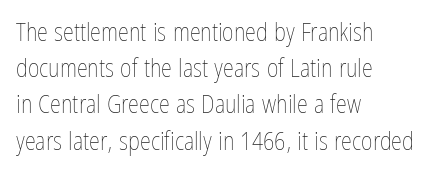
The image shows 25 px text type, upright; set left-aligned, normal line spacing (1.45x), normal letter spacing, not underlined.
